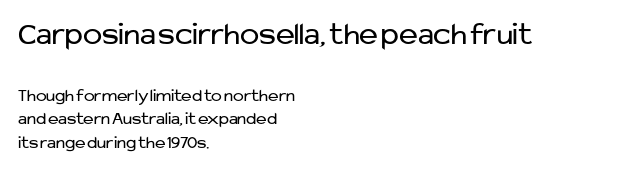
The area under the type is left untouched. Letterform terminals end flat and unadorned throughout the passage. Every character sits straight up, as roman type does. No chunkiness to these letters — they're not bold.
